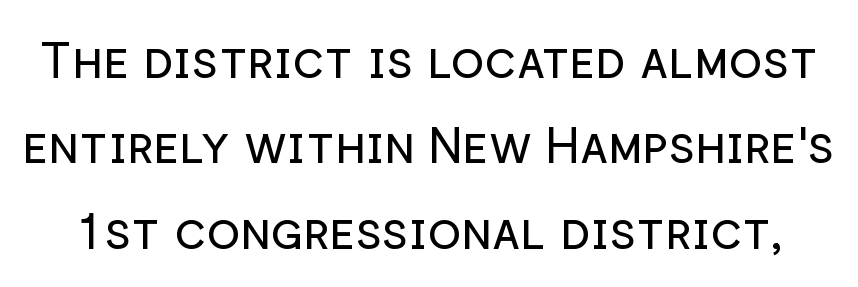
{"serif": "no", "italic": "no", "bold": "no", "weight": "regular", "width": "normal", "stroke_contrast": "low", "x_height": "medium", "monospaced": "no", "underline": "no", "line_spacing_ratio": 1.71, "letter_spacing": "normal", "letter_spacing_em": 0.0, "glyph_px": 50}
